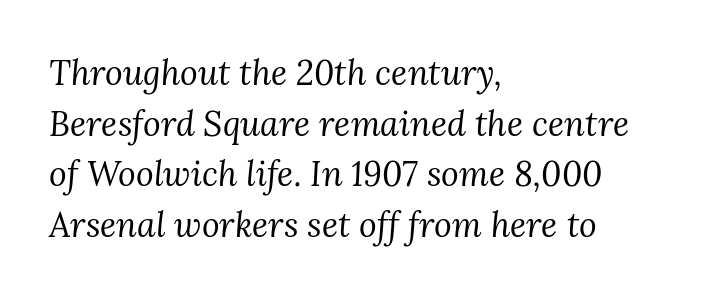
Q: Is the text bold? A: No.
Q: Is the text italic (slanted)? A: Yes, it leans right by about 3 degrees.
Q: Is the typeface a serif or a sans-serif typeface? A: Serif.
Q: Is the text underlined? A: No.
Q: How is the paragraph aligned? A: Left-aligned.
Q: Is the spacing between letters normal or unusually wide? A: Normal.
Q: Is the spacing between lines tight, normal or loose? A: Normal.
Q: Width (condensed, normal, or wide)? A: Normal.
Q: Stroke contrast? A: Medium.
Q: x-height? A: Medium.
Q: Monospaced? A: No.
